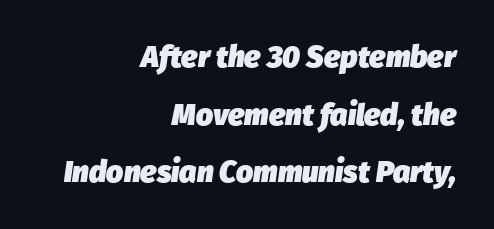
Tracking here is standard; glyphs follow each other at the usual distance. Does the copy run flush right? Yes — the right margin is perfectly even. A typesetter would call this proportional, since set widths differ per character. Designer's note — italics engaged. Weight check: bold — yes, fully. Vertically, the passage feels expansive, rows floating well apart.
